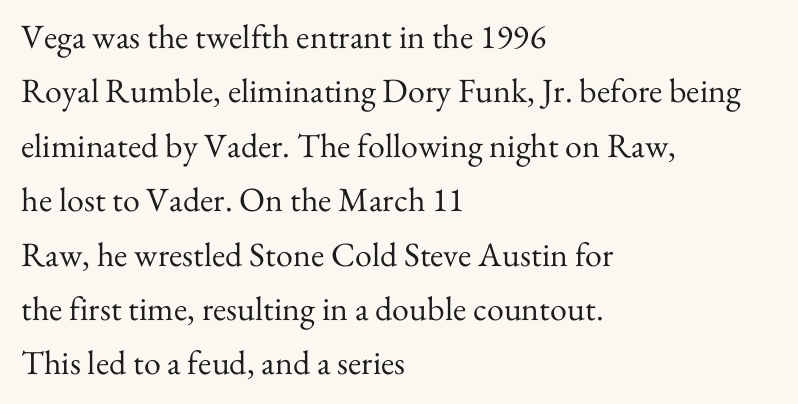
{"serif": "yes", "italic": "no", "bold": "no", "weight": "regular", "width": "normal", "stroke_contrast": "medium", "x_height": "small", "monospaced": "no", "underline": "no", "align": "left", "line_spacing": "normal", "line_spacing_ratio": 1.6, "letter_spacing": "normal", "letter_spacing_em": 0.0, "glyph_px": 34}
